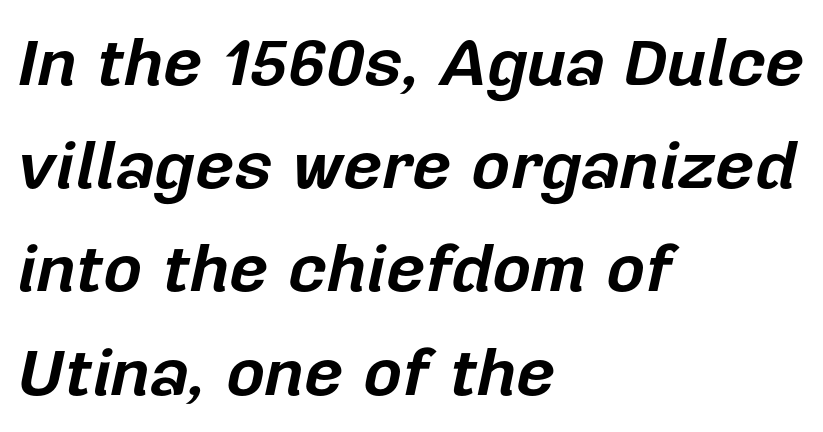
A typesetter would call this proportional, since set widths differ per character. Letters rest on an invisible, unmarked baseline. Emphasis by weight is at full strength: bold. Emphasis-style slanted type is in use. Successive baselines arrive at the customary interval.
